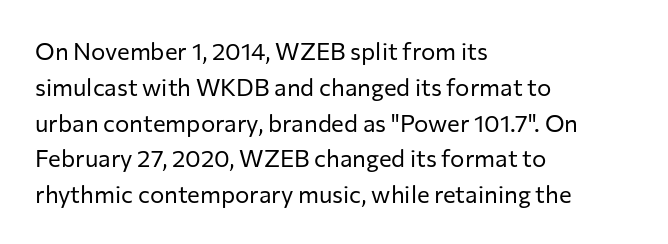
{"italic": "no", "bold": "no", "underline": "no", "align": "left", "line_spacing": "normal", "line_spacing_ratio": 1.49, "letter_spacing": "normal", "letter_spacing_em": 0.0, "glyph_px": 24}
